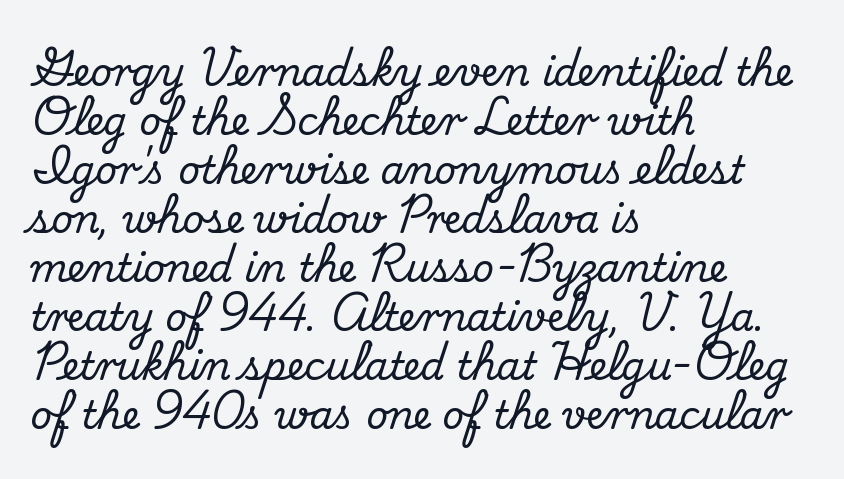
The image shows 38 px serif type; set left-aligned, normal line spacing (1.29x), normal letter spacing, not underlined; medium stroke contrast and a small x-height.
